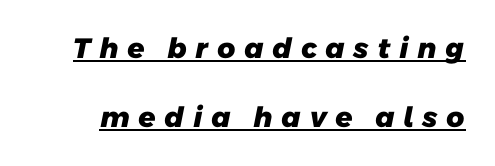
The block of text is sparse from top to bottom, with ample space between rows. Between one letter and the next there's a generous, obvious gap. You'd pick this weight for a headline — it's a proper bold. The type family on display is of the sans-serif kind. You could not count columns in this text — the font is proportionally spaced. A continuous stroke trails under the words, as in a hyperlink.
